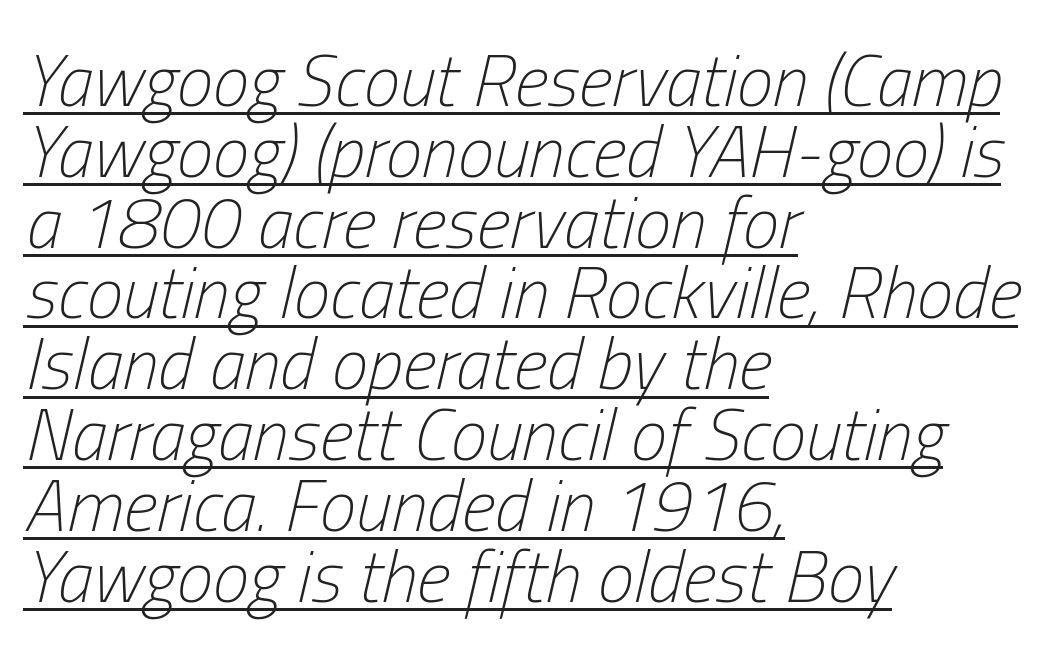
The image shows 73 px light, condensed type, italic (leaning right); set left-aligned, tight line spacing (0.97x), normal letter spacing, underlined; low stroke contrast and a medium x-height.
